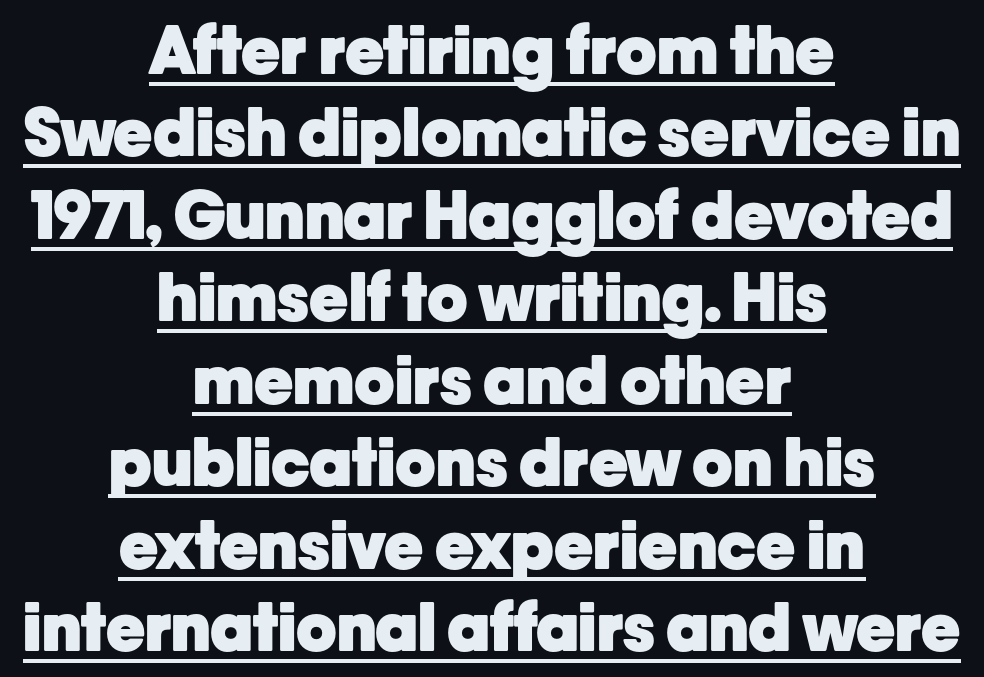
The image shows 66 px heavy sans-serif type, upright; set centered, normal line spacing (1.25x), normal letter spacing, underlined; low stroke contrast and a medium x-height.
